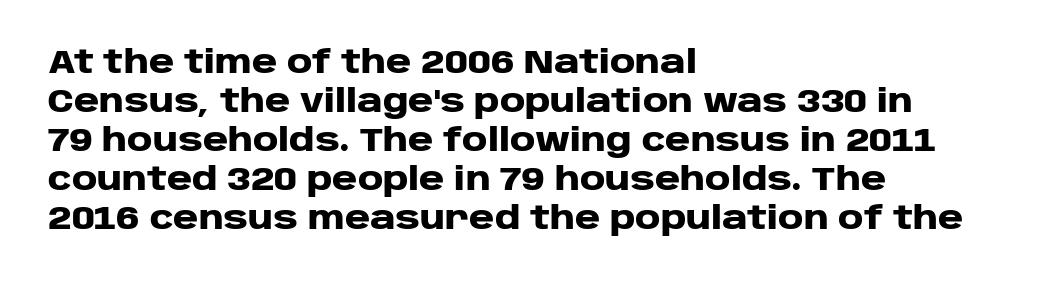
The image shows 31 px heavy, wide sans-serif type, upright; set left-aligned, normal line spacing (1.26x), normal letter spacing, not underlined; low stroke contrast and a large x-height.
